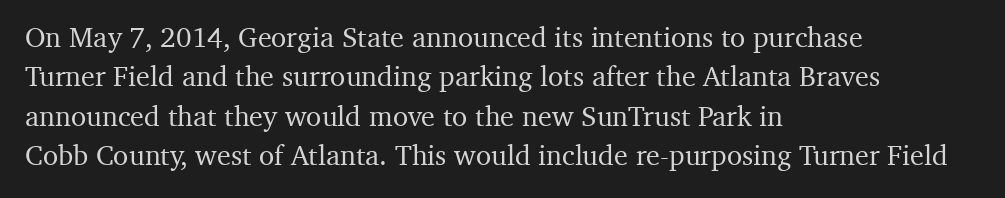
The image shows 28 px serif type, upright; set left-aligned, normal line spacing (1.41x), normal letter spacing, not underlined; medium stroke contrast and a medium x-height.
